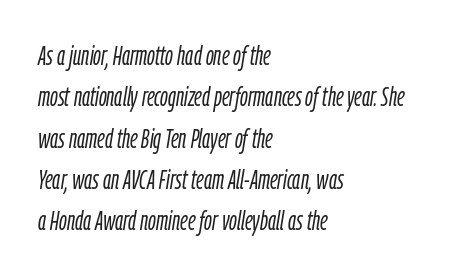
{"italic": "yes", "lean": "right", "slant_degrees": 9, "bold": "no", "underline": "no", "align": "left", "line_spacing": "normal", "line_spacing_ratio": 1.53, "letter_spacing": "normal", "letter_spacing_em": 0.0, "glyph_px": 27}
